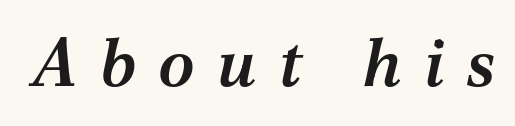
The image shows 67 px semibold serif type, italic (leaning right); set unusually wide letter spacing (+0.33 em), not underlined; medium stroke contrast and a medium x-height.
